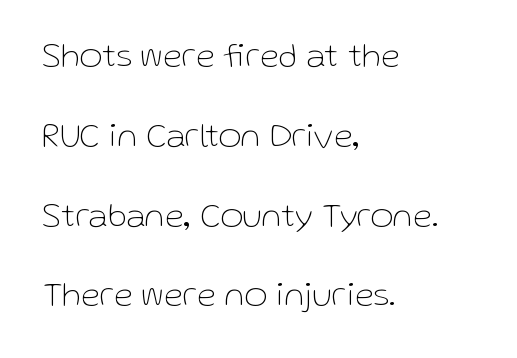
Q: Is the text bold? A: No.
Q: Is the text italic (slanted)? A: No, it is upright.
Q: Is the typeface a serif or a sans-serif typeface? A: Sans-serif.
Q: Is the text underlined? A: No.
Q: How is the paragraph aligned? A: Left-aligned.
Q: Is the spacing between letters normal or unusually wide? A: Normal.
Q: Is the spacing between lines tight, normal or loose? A: Loose.
Q: Width (condensed, normal, or wide)? A: Normal.
Q: Stroke contrast? A: Low.
Q: x-height? A: Medium.
Q: Monospaced? A: No.
